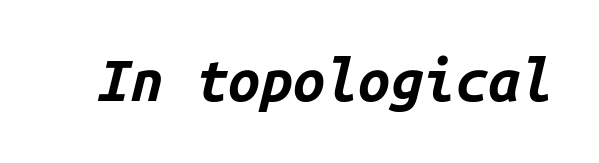
The image shows 58 px bold type, italic (leaning right), monospaced; set normal letter spacing, not underlined; low stroke contrast and a medium x-height.
